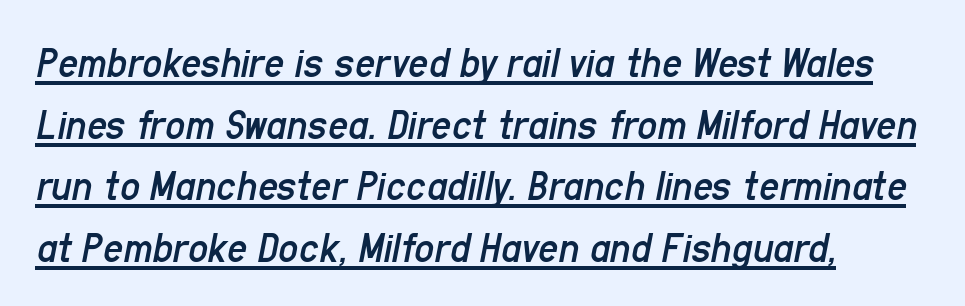
The image shows 44 px regular-weight, condensed type, italic (leaning right); set left-aligned, normal line spacing (1.4x), normal letter spacing, underlined; low stroke contrast and a medium x-height.
